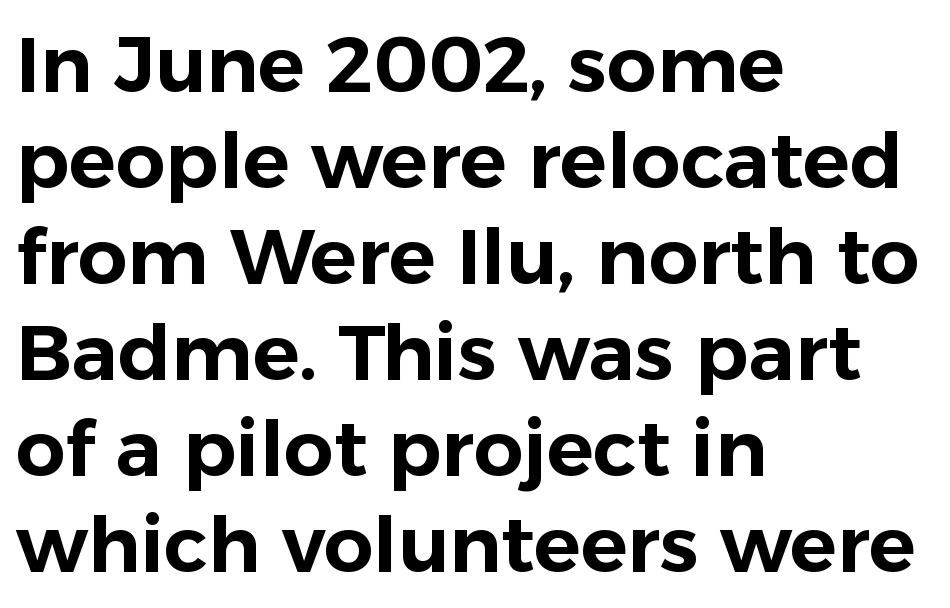
Left-aligned paragraph, ragged on the right. What kind of face is this? One without serifs — a sans. The baseline area is clear. Does the lettering tilt? It doesn't — this is upright. The rendering uses natural spacing where letterforms have individual widths. Default kerning and tracking; the words read as compact shapes.
